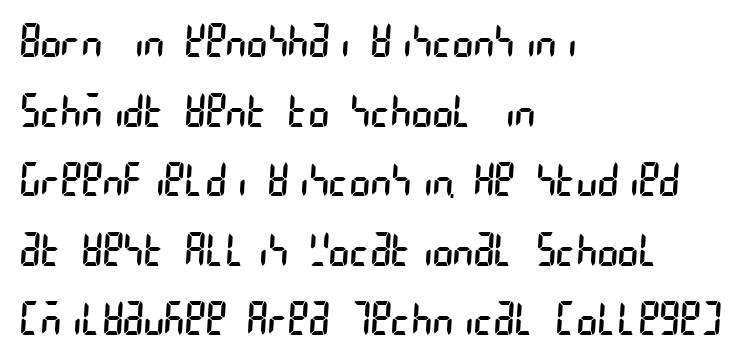
Notice how descenders clear the ascenders below comfortably — that's standard leading. The rendering anchors every line to the left-hand side. The text was rendered using a sans face with plain stroke endings. A quiet, ordinary-to-light weight characterises the typeface. Is the letter spacing exaggerated? No — it looks like the ordinary default.
